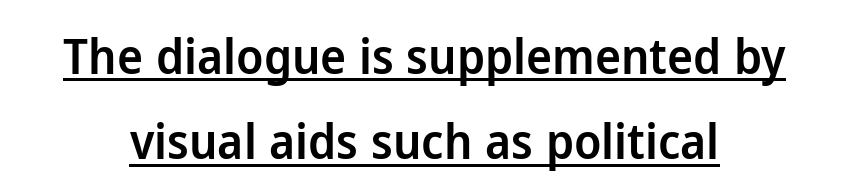
Beneath each row of characters lies a ruled line. This is the in-between weight designers call semibold or demi. Alignment: centered. No feet cap the strokes, marking this as sans-serif type. The face used here is rendered with its standard letterfit.
